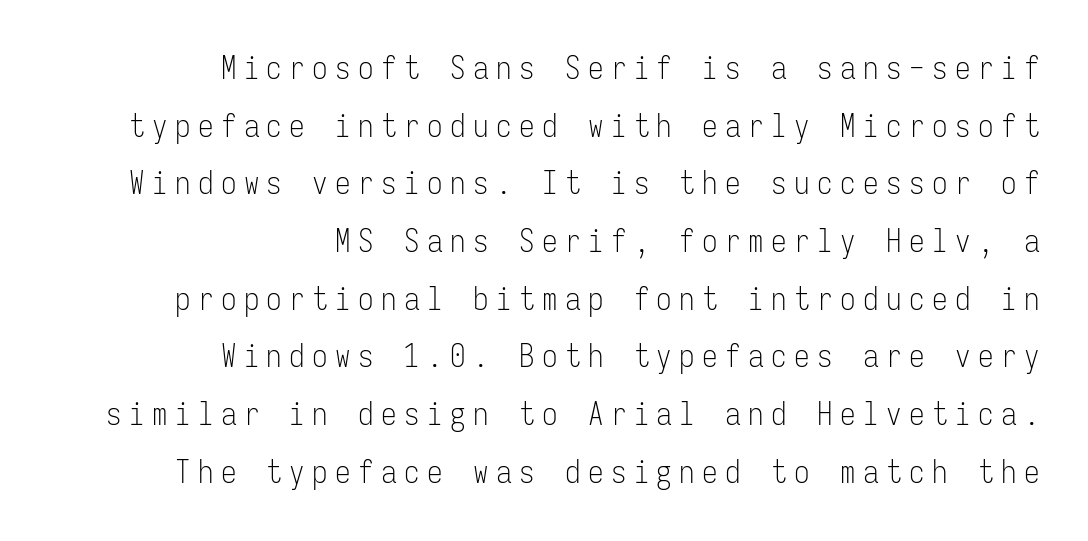
Q: Is the text bold? A: No.
Q: Is the text italic (slanted)? A: No, it is upright.
Q: Is the typeface a serif or a sans-serif typeface? A: Sans-serif.
Q: Is the text underlined? A: No.
Q: How is the paragraph aligned? A: Right-aligned.
Q: Is the spacing between letters normal or unusually wide? A: Unusually wide.
Q: Width (condensed, normal, or wide)? A: Condensed.
Q: Stroke contrast? A: Low.
Q: x-height? A: Medium.
Q: Monospaced? A: Yes.
